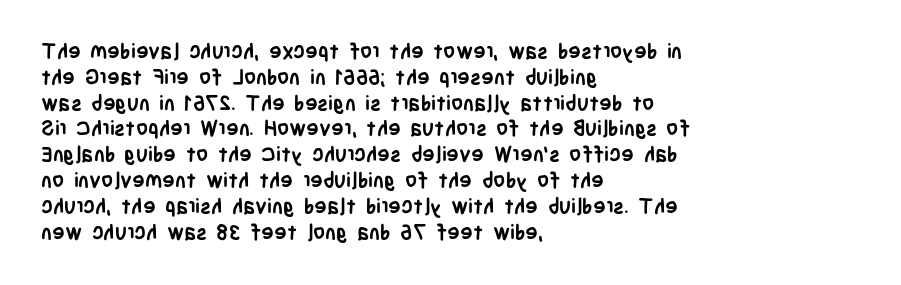
The letters stand upright; this is a roman face. Every row of glyphs begins at an identical x-position on the left. Between one letter and the next there's only the usual sliver of space. Caption: bold face, heavy strokes.
